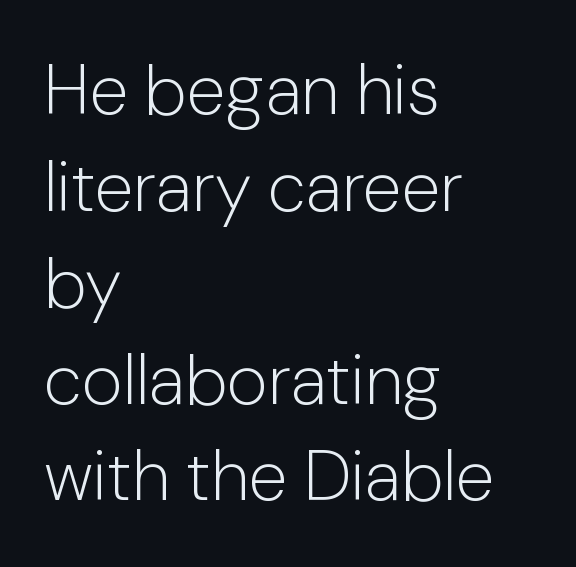
Q: Is the text bold? A: No.
Q: Is the text italic (slanted)? A: No, it is upright.
Q: Is the typeface a serif or a sans-serif typeface? A: Sans-serif.
Q: Is the text underlined? A: No.
Q: How is the paragraph aligned? A: Left-aligned.
Q: Is the spacing between letters normal or unusually wide? A: Normal.
Q: Is the spacing between lines tight, normal or loose? A: Normal.
Q: Width (condensed, normal, or wide)? A: Normal.
Q: Stroke contrast? A: Low.
Q: x-height? A: Medium.
Q: Monospaced? A: No.
